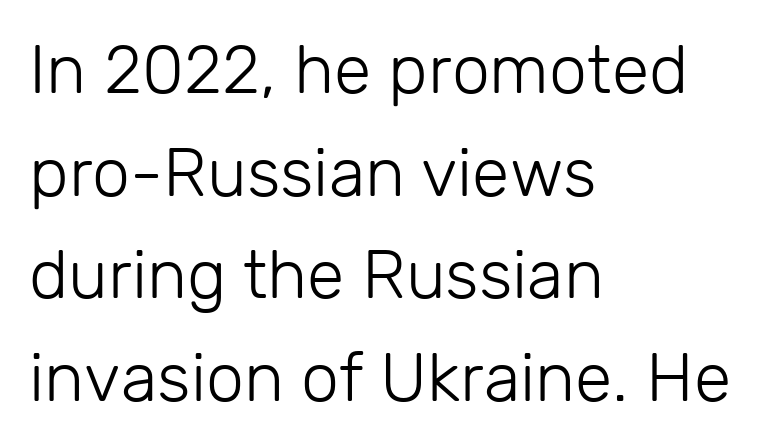
The image shows 68 px light sans-serif type, upright; set left-aligned, normal line spacing (1.51x), normal letter spacing, not underlined; low stroke contrast and a medium x-height.
